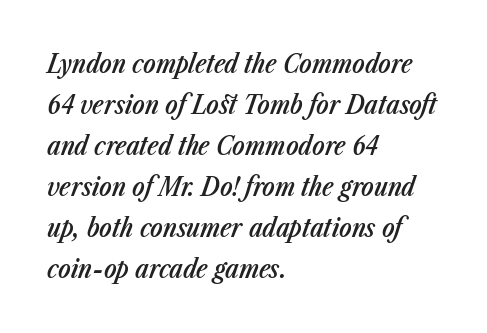
Weight: semibold (demi). Tall strokes in this sample are angled rather than plumb. What's the leading like? Ordinary, nothing unusual. The paragraph has a hard left edge and a soft right edge. Standard letterfit; no display-style spreading of the glyphs.
